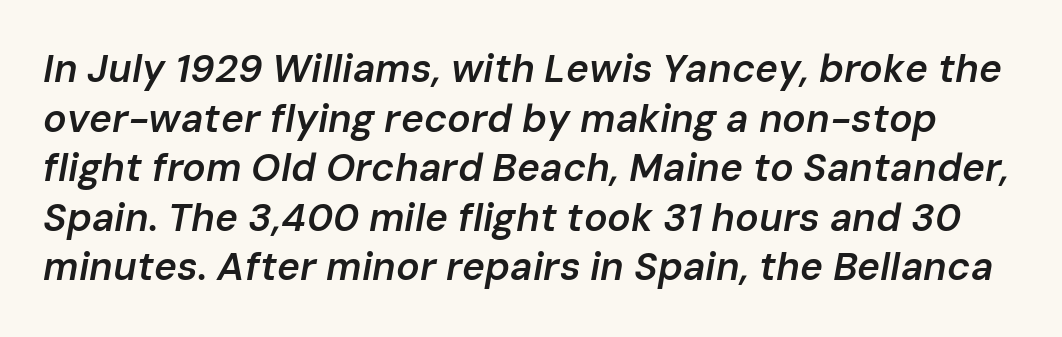
The image shows 39 px semibold type, italic (leaning right); set normal line spacing (1.27x), normal letter spacing, not underlined; low stroke contrast and a medium x-height.
